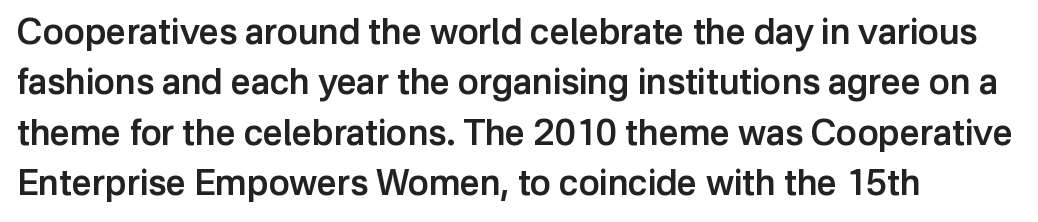
Interline gaps are of average width in this sample. Here the designer chose a conventional face with non-uniform glyph widths. Summary of weight: moderately heavy, a semibold. Italic? Not at all — the glyphs are vertical. No word sits above an underline. Nope, no serifs anywhere on these letters.
